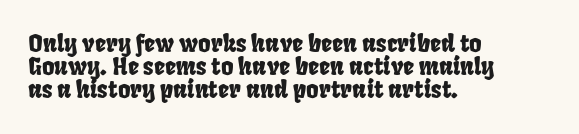
The lines are quadded left. The space directly below the letters is spotless. This sample trades vertical openness for compactness between lines. Honestly, the letter spacing is just normal — you wouldn't notice it.
